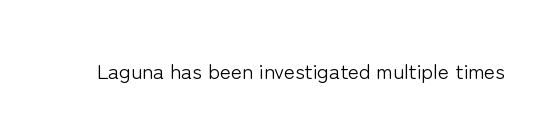
The passage shown is not underscored anywhere. The font's upright variant was chosen for this text. Stems here are at most as thick as an everyday book face. Observe the ordinary spacing: letters are neighbours, not strangers.
